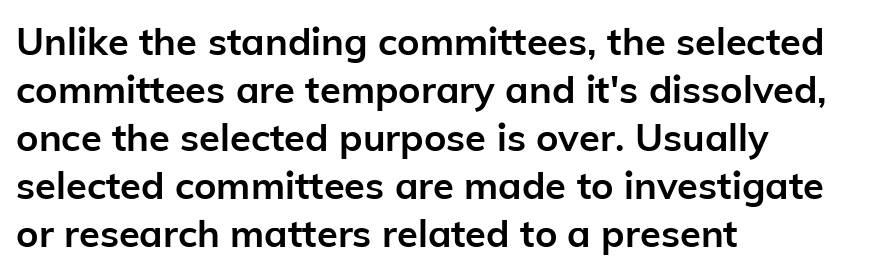
In terms of posture, this sample is upright. A student would call this left alignment; a typographer would say flush left, rag right. The glyphs in this specimen are sans serif. The lines sit at an ordinary, default distance from one another.
